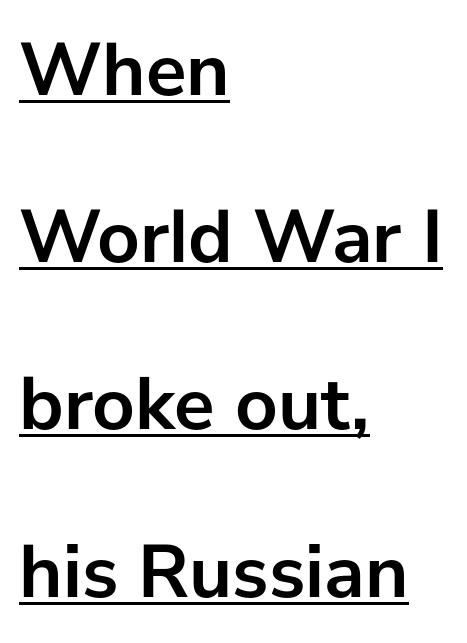
{"serif": "no", "italic": "no", "bold": "yes", "weight": "semibold", "width": "normal", "stroke_contrast": "low", "x_height": "medium", "monospaced": "no", "underline": "yes", "align": "left", "line_spacing": "loose", "line_spacing_ratio": 2.2, "letter_spacing": "normal", "letter_spacing_em": 0.0, "glyph_px": 76}
